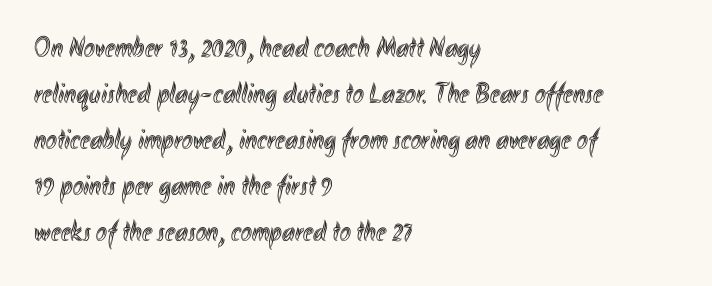
Q: Is the text italic (slanted)? A: Yes.
Q: Is the text underlined? A: No.
Q: How is the paragraph aligned? A: Left-aligned.
Q: Is the spacing between letters normal or unusually wide? A: Normal.
Q: Is the spacing between lines tight, normal or loose? A: Normal.
Q: Width (condensed, normal, or wide)? A: Condensed.
Q: x-height? A: Small.
Q: Monospaced? A: No.
